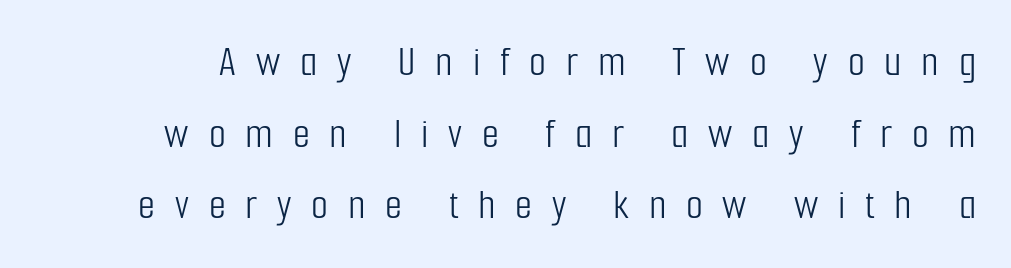
Q: Is the text bold? A: No.
Q: Is the text italic (slanted)? A: No, it is upright.
Q: Is the typeface a serif or a sans-serif typeface? A: Sans-serif.
Q: Is the text underlined? A: No.
Q: Is the spacing between letters normal or unusually wide? A: Unusually wide.
Q: Is the spacing between lines tight, normal or loose? A: Normal.
Q: Width (condensed, normal, or wide)? A: Condensed.
Q: Stroke contrast? A: Low.
Q: x-height? A: Medium.
Q: Monospaced? A: No.
